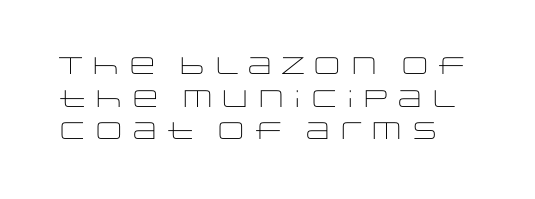
{"italic": "no", "bold": "no", "underline": "no", "line_spacing": "normal", "line_spacing_ratio": 1.36, "letter_spacing": "normal", "letter_spacing_em": 0.0, "glyph_px": 24}
